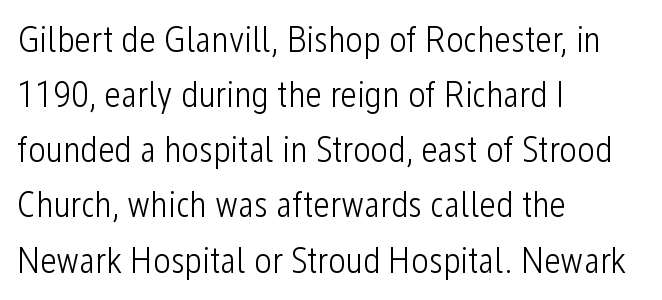
Q: Is the text bold? A: No.
Q: Is the text italic (slanted)? A: No, it is upright.
Q: Is the typeface a serif or a sans-serif typeface? A: Sans-serif.
Q: Is the text underlined? A: No.
Q: How is the paragraph aligned? A: Left-aligned.
Q: Is the spacing between letters normal or unusually wide? A: Normal.
Q: Is the spacing between lines tight, normal or loose? A: Normal.
Q: Width (condensed, normal, or wide)? A: Condensed.
Q: Stroke contrast? A: Low.
Q: x-height? A: Medium.
Q: Monospaced? A: No.
